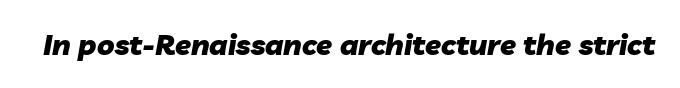
Q: Is the text bold? A: Yes.
Q: Is the text italic (slanted)? A: Yes, it leans right by about 10 degrees.
Q: Is the text underlined? A: No.
Q: Is the spacing between letters normal or unusually wide? A: Normal.
Q: Width (condensed, normal, or wide)? A: Normal.
Q: Stroke contrast? A: Low.
Q: x-height? A: Medium.
Q: Monospaced? A: No.
